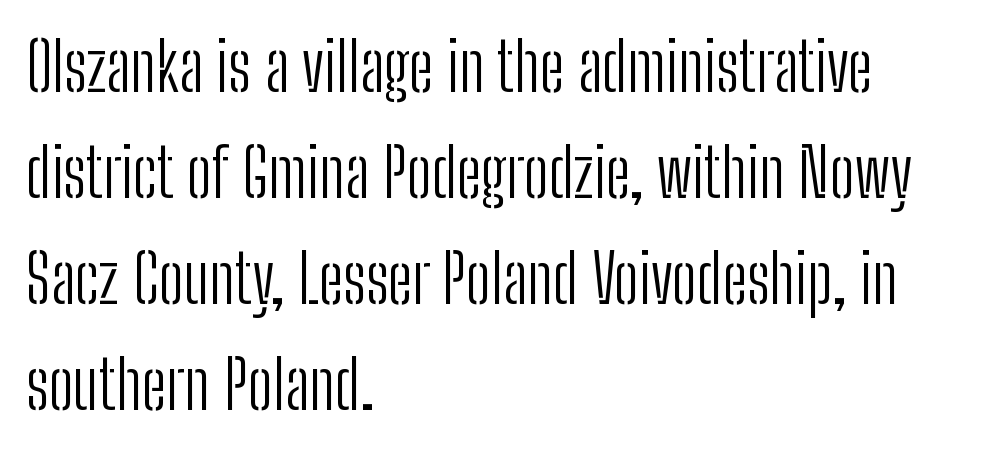
{"serif": "no", "italic": "no", "bold": "no", "weight": "light", "width": "condensed", "stroke_contrast": "low", "x_height": "medium", "monospaced": "no", "underline": "no", "align": "left", "line_spacing": "normal", "line_spacing_ratio": 1.58, "letter_spacing": "normal", "letter_spacing_em": 0.0, "glyph_px": 67}
